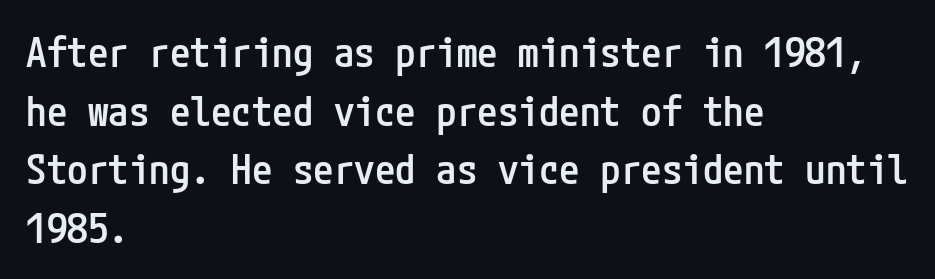
A typesetter would call this zero additional tracking. No feet cap the strokes, marking this as sans-serif type. Stems and bowls a touch heavier than normal — semibold. Is there much room between lines? A standard amount, neither cramped nor airy. Just letters on the line, the space beneath them empty.
